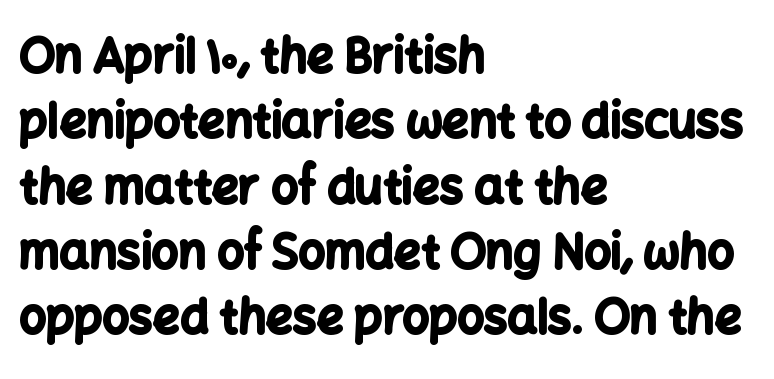
{"serif": "no", "italic": "no", "bold": "yes", "weight": "bold", "width": "normal", "stroke_contrast": "low", "x_height": "medium", "monospaced": "no", "underline": "no", "align": "left", "line_spacing": "normal", "line_spacing_ratio": 1.39, "letter_spacing": "normal", "letter_spacing_em": 0.0, "glyph_px": 47}
